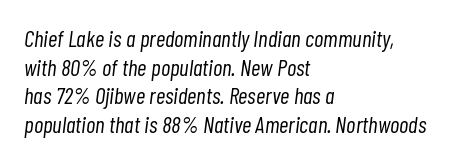
Q: Is the text bold? A: No.
Q: Is the text italic (slanted)? A: Yes, it leans right by about 7 degrees.
Q: Is the text underlined? A: No.
Q: How is the paragraph aligned? A: Left-aligned.
Q: Is the spacing between letters normal or unusually wide? A: Normal.
Q: Is the spacing between lines tight, normal or loose? A: Normal.
